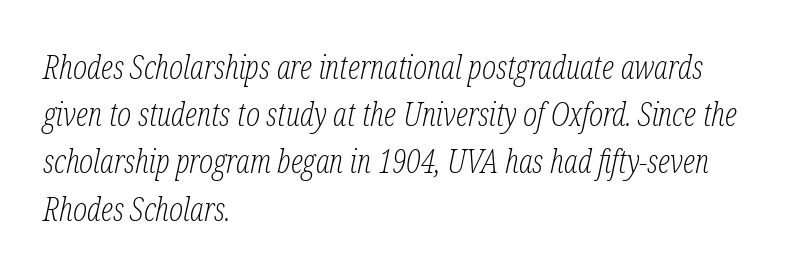
The type is set solid horizontally, with unmodified tracking. Does the lettering tilt? It does — this is italic. Vertical spacing — default. Proportional: the letters do not fall into vertical columns. The space beneath each line is pristine and unruled.
